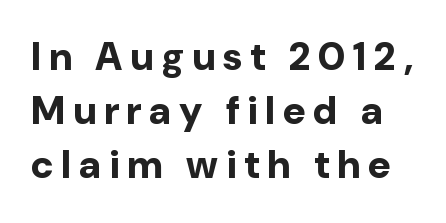
The image shows 39 px bold sans-serif type, upright; set normal line spacing (1.39x), unusually wide letter spacing (+0.2 em), not underlined; low stroke contrast and a medium x-height.
